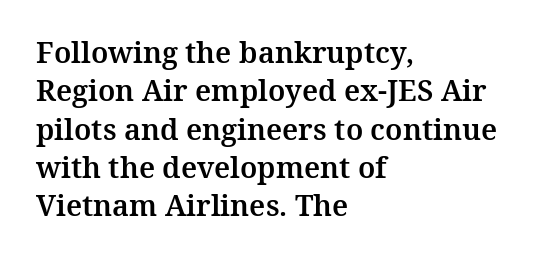
Quick note: underline off. Every character sits straight up, as roman type does. This sample uses a serif face. Is the letter spacing exaggerated? No — it looks like the ordinary default. The face used here is proportionally spaced, like ordinary book or web type.
